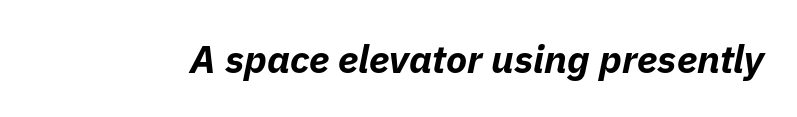
Descender tails drop into unmarked territory. Emphasis by weight is at full strength: bold. The text carries the slant typical of an italic or oblique font. Do the characters align in a grid? No, the font is proportional.
